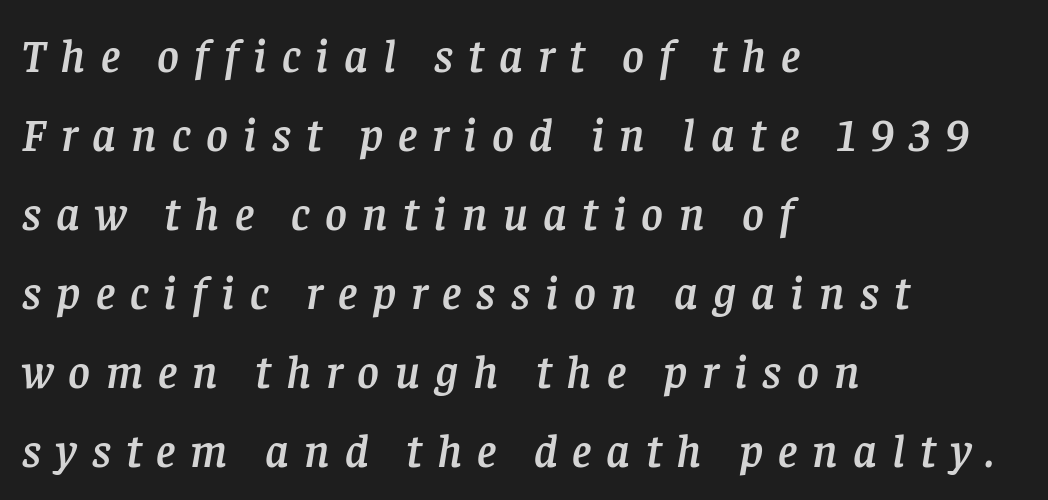
Q: Is the text italic (slanted)? A: Yes, it leans right by about 8 degrees.
Q: Is the typeface a serif or a sans-serif typeface? A: Serif.
Q: Is the text underlined? A: No.
Q: How is the paragraph aligned? A: Left-aligned.
Q: Is the spacing between letters normal or unusually wide? A: Unusually wide.
Q: Is the spacing between lines tight, normal or loose? A: Normal.
Q: Width (condensed, normal, or wide)? A: Normal.
Q: Stroke contrast? A: Low.
Q: x-height? A: Large.
Q: Monospaced? A: No.
